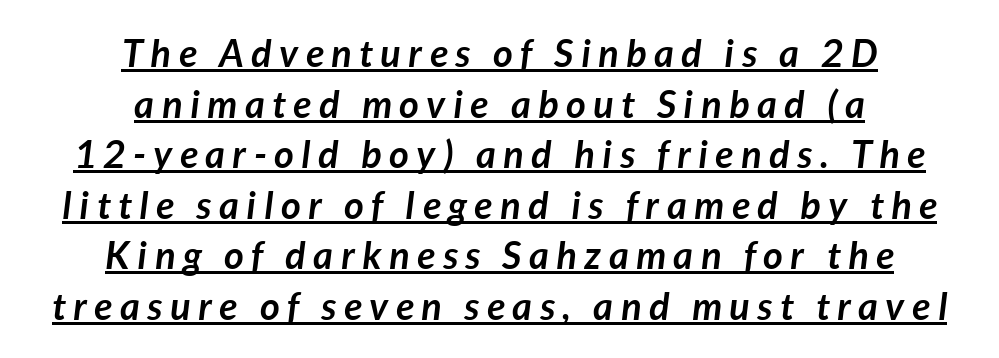
Q: Is the text bold? A: Yes.
Q: Is the text italic (slanted)? A: Yes, it leans right by about 7 degrees.
Q: Is the text underlined? A: Yes.
Q: How is the paragraph aligned? A: Centered.
Q: Is the spacing between letters normal or unusually wide? A: Unusually wide.
Q: Is the spacing between lines tight, normal or loose? A: Normal.
Q: Width (condensed, normal, or wide)? A: Normal.
Q: Stroke contrast? A: Low.
Q: x-height? A: Medium.
Q: Monospaced? A: No.
